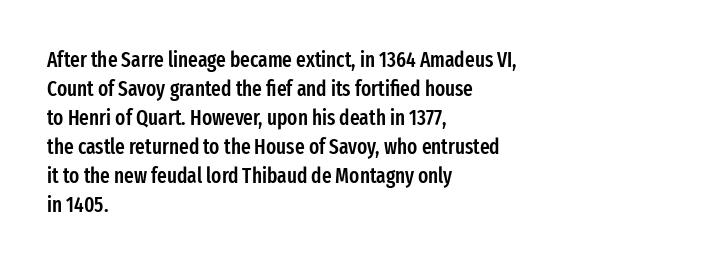
{"italic": "no", "bold": "semi", "underline": "no", "align": "left", "line_spacing": "normal", "line_spacing_ratio": 1.38, "letter_spacing": "normal", "letter_spacing_em": 0.0, "glyph_px": 21}
